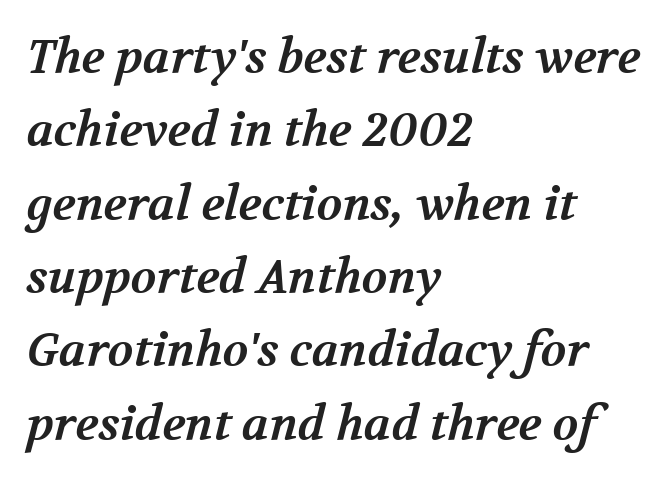
The image shows 47 px bold serif type; set left-aligned, normal line spacing (1.56x), normal letter spacing, not underlined; medium stroke contrast and a medium x-height.
